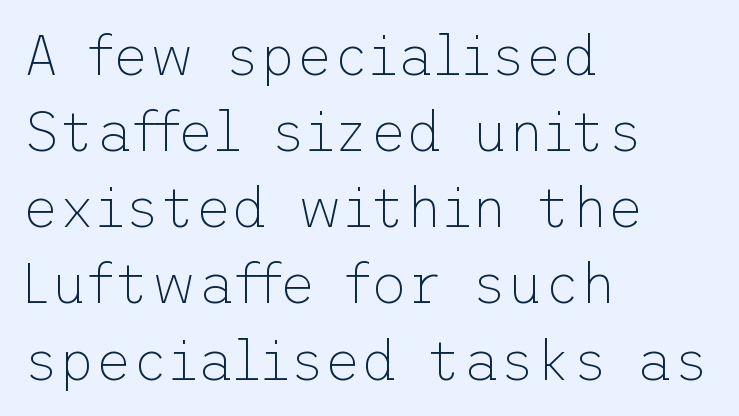
The letters stand straight up with perfectly vertical stems. Stem width sits at or under what a default text font uses. Evenly set lines give the paragraph a standard silhouette. Descenders are the only things crossing below the line.
